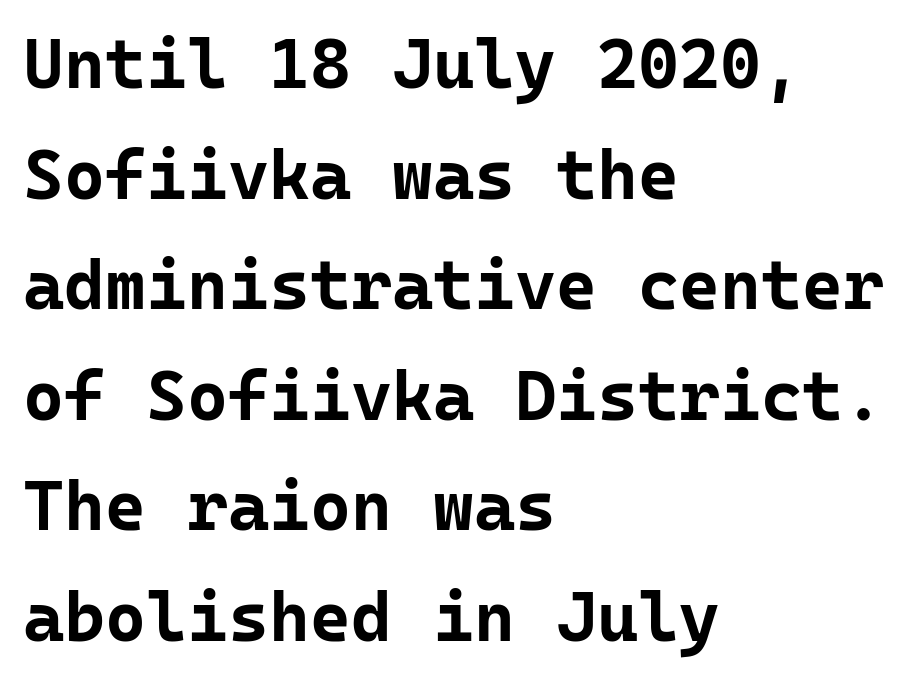
{"serif": "no", "italic": "no", "bold": "yes", "weight": "bold", "width": "normal", "stroke_contrast": "low", "x_height": "medium", "monospaced": "yes", "underline": "no", "align": "left", "line_spacing": "normal", "line_spacing_ratio": 1.58, "letter_spacing": "normal", "letter_spacing_em": 0.0, "glyph_px": 70}
